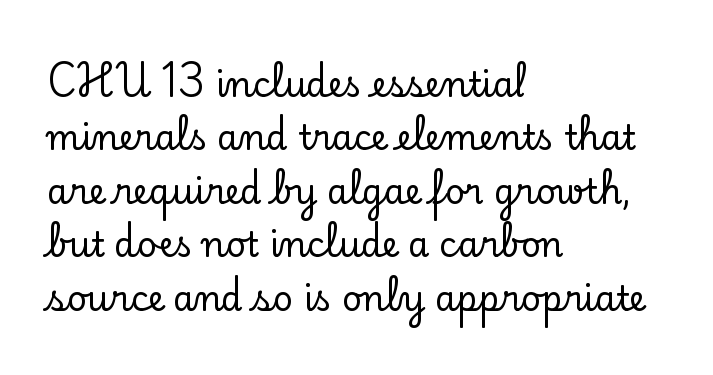
A typesetter would call this leading conventional body-copy spacing. A typesetter would mark this as roman, not italic. The strip under each line holds only bare page. Honestly, the letter spacing is just normal — you wouldn't notice it.
